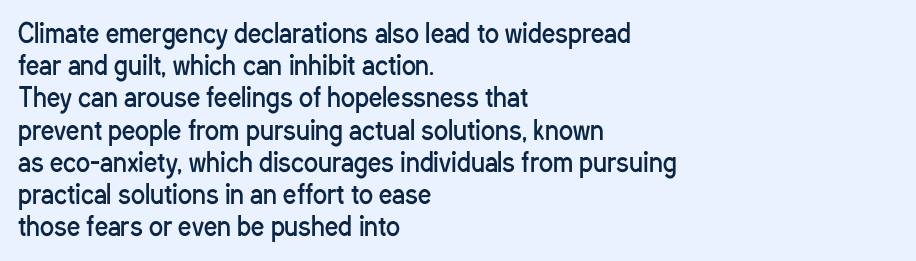
No letter is thick-stroked: the sample isn't bold. The lettering stays uniformly vertical, giving the passage a roman look. This sample uses plain, unmodified letter spacing. These lines stack with their left ends in a neat column. The gap between lines stays unmarked.
